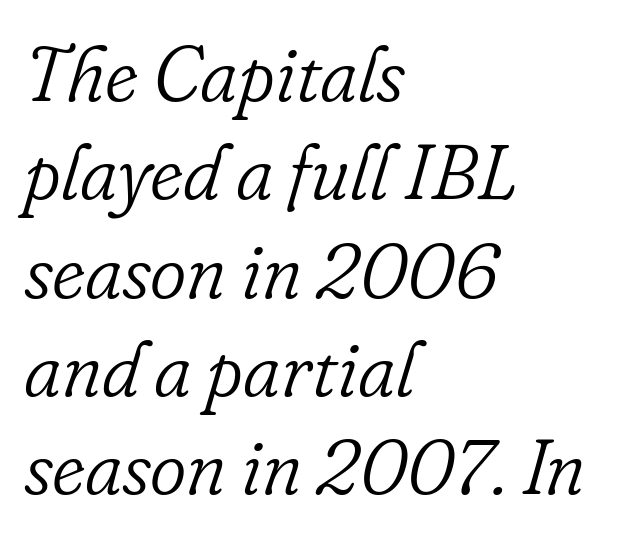
The image shows 78 px light serif type, italic (leaning right); set left-aligned, normal line spacing (1.26x), normal letter spacing, not underlined; low stroke contrast and a small x-height.
